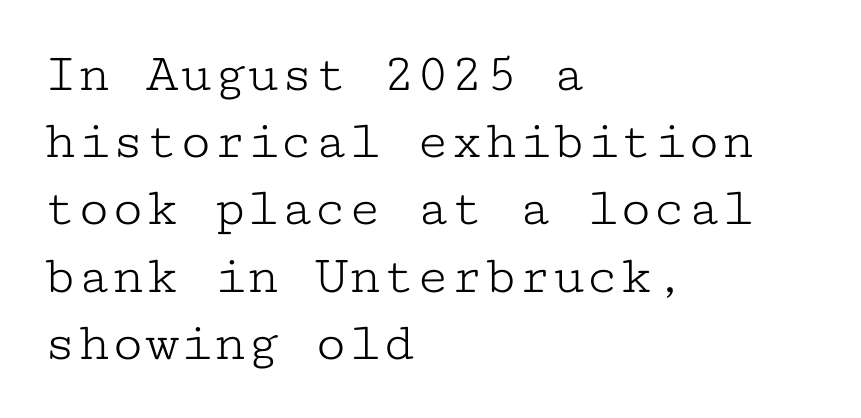
Q: Is the text bold? A: No.
Q: Is the text italic (slanted)? A: No, it is upright.
Q: Is the typeface a serif or a sans-serif typeface? A: Serif.
Q: Is the text underlined? A: No.
Q: How is the paragraph aligned? A: Left-aligned.
Q: Is the spacing between letters normal or unusually wide? A: Normal.
Q: Width (condensed, normal, or wide)? A: Wide.
Q: Stroke contrast? A: Low.
Q: x-height? A: Medium.
Q: Monospaced? A: Yes.
